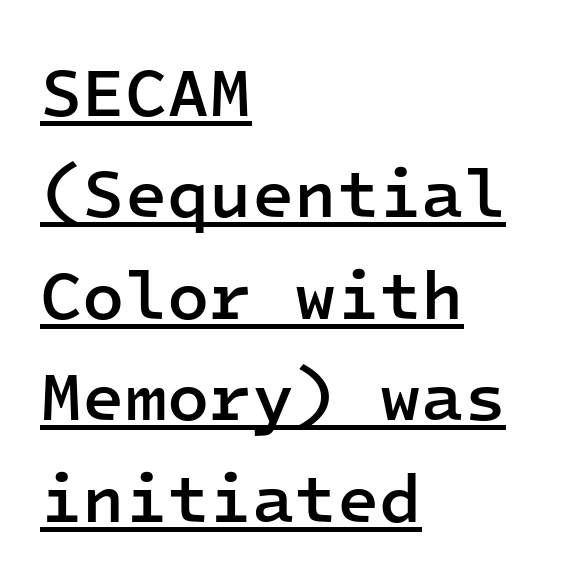
The image shows 69 px semibold sans-serif type, upright, monospaced; set left-aligned, normal line spacing (1.47x), normal letter spacing, underlined; low stroke contrast and a medium x-height.
